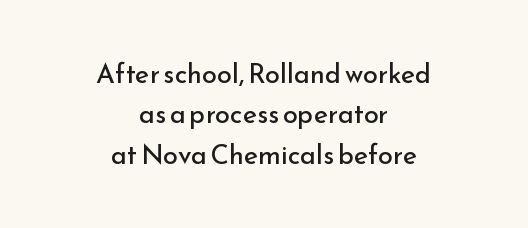
Q: Is the text bold? A: No.
Q: Is the text italic (slanted)? A: No, it is upright.
Q: Is the text underlined? A: No.
Q: How is the paragraph aligned? A: Centered.
Q: Is the spacing between letters normal or unusually wide? A: Normal.
Q: Is the spacing between lines tight, normal or loose? A: Normal.
